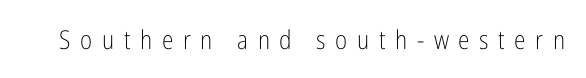
Tracking here is generous; glyphs stand well apart from one another. The weight tops out at a normal text grade. Do the letters lean? They stand straight. The space directly below the letters is spotless.
